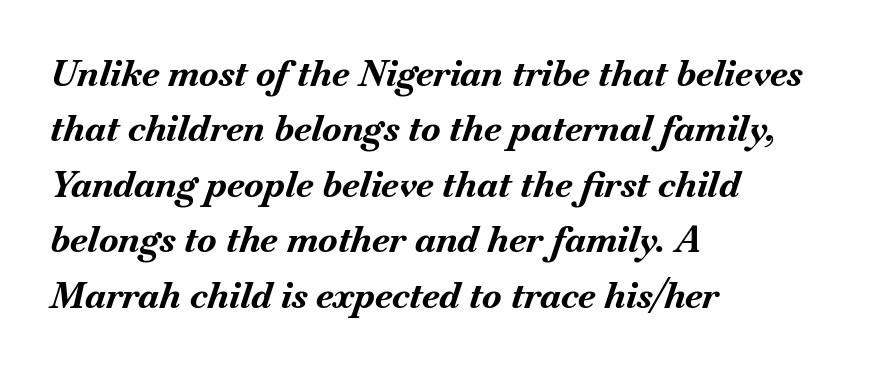
{"italic": "yes", "lean": "right", "slant_degrees": 18, "bold": "yes", "weight": "bold", "width": "normal", "stroke_contrast": "medium", "x_height": "small", "monospaced": "no", "underline": "no", "align": "left", "line_spacing": "normal", "line_spacing_ratio": 1.54, "letter_spacing": "normal", "letter_spacing_em": 0.0, "glyph_px": 36}
